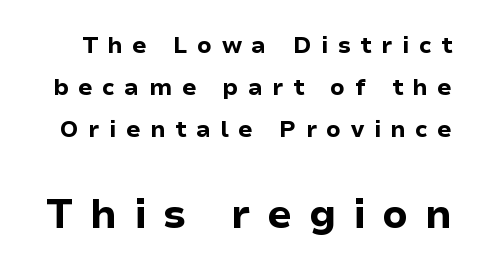
{"serif": "no", "italic": "no", "bold": "yes", "weight": "bold", "width": "normal", "stroke_contrast": "low", "x_height": "medium", "monospaced": "no", "underline": "no", "line_spacing_ratio": 1.83, "letter_spacing": "wide", "letter_spacing_em": 0.41, "larger_block": "second", "size_ratio": 1.74, "glyph_px": 40}
